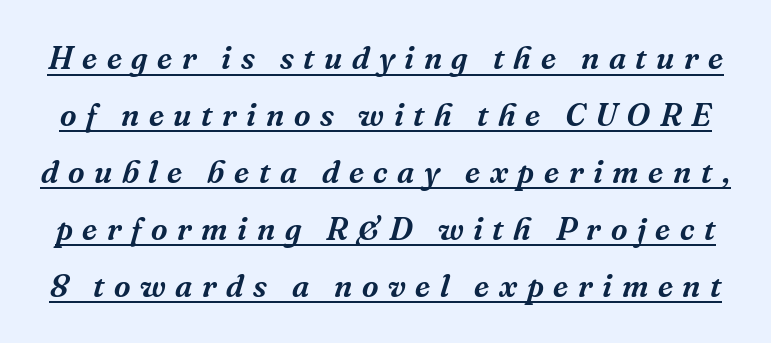
The image shows 32 px serif type, italic (leaning right); set line spacing 1.78x, unusually wide letter spacing (+0.3 em), underlined; medium stroke contrast and a medium x-height.
